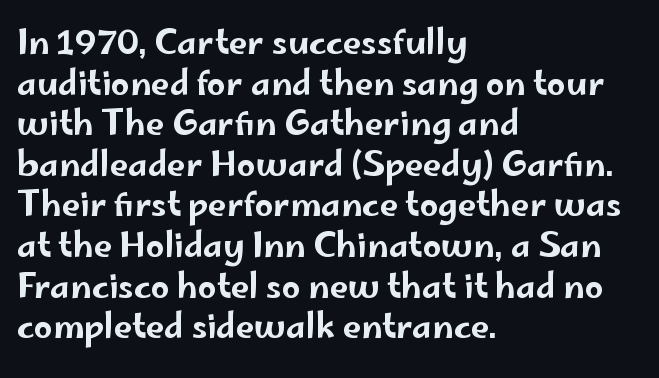
The passage shown is typed in a proportional face where columns would drift. Alignment: flush left. The rendering keeps characters at their native spacing. The space directly below the letters is spotless.
